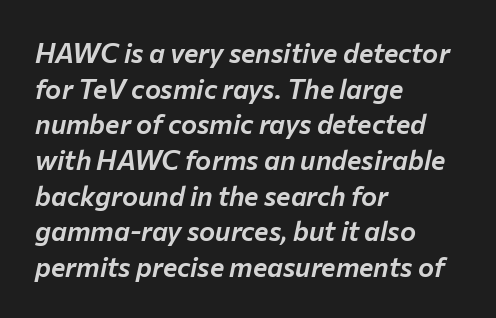
Q: Is the text italic (slanted)? A: Yes, it leans right by about 12 degrees.
Q: Is the text underlined? A: No.
Q: How is the paragraph aligned? A: Left-aligned.
Q: Is the spacing between letters normal or unusually wide? A: Normal.
Q: Is the spacing between lines tight, normal or loose? A: Normal.
